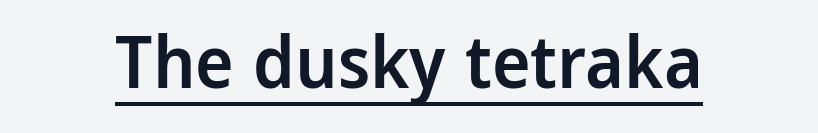
Q: Is the text bold? A: Semi-bold.
Q: Is the text italic (slanted)? A: No, it is upright.
Q: Is the typeface a serif or a sans-serif typeface? A: Sans-serif.
Q: Is the text underlined? A: Yes.
Q: How is the paragraph aligned? A: Centered.
Q: Is the spacing between letters normal or unusually wide? A: Normal.
Q: Width (condensed, normal, or wide)? A: Condensed.
Q: Stroke contrast? A: Low.
Q: x-height? A: Large.
Q: Monospaced? A: No.
